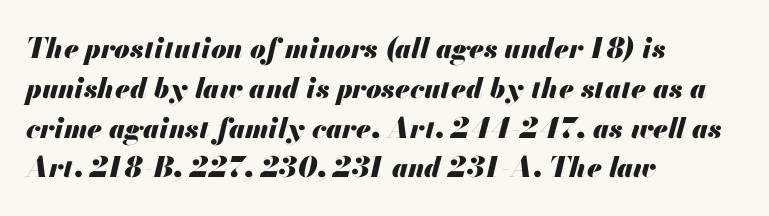
The image shows 28 px heavy type, italic (leaning right); set left-aligned, normal line spacing (1.42x), normal letter spacing, not underlined; medium stroke contrast and a small x-height.
